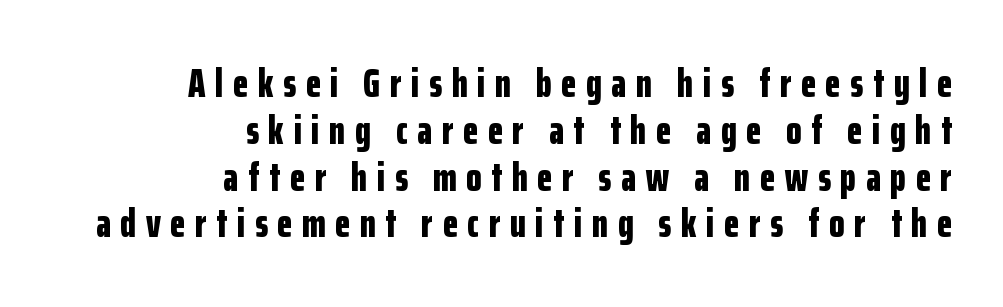
Q: Is the text bold? A: Yes.
Q: Is the text italic (slanted)? A: No, it is upright.
Q: Is the typeface a serif or a sans-serif typeface? A: Sans-serif.
Q: Is the text underlined? A: No.
Q: How is the paragraph aligned? A: Right-aligned.
Q: Is the spacing between letters normal or unusually wide? A: Unusually wide.
Q: Width (condensed, normal, or wide)? A: Condensed.
Q: Stroke contrast? A: Low.
Q: x-height? A: Medium.
Q: Monospaced? A: No.
